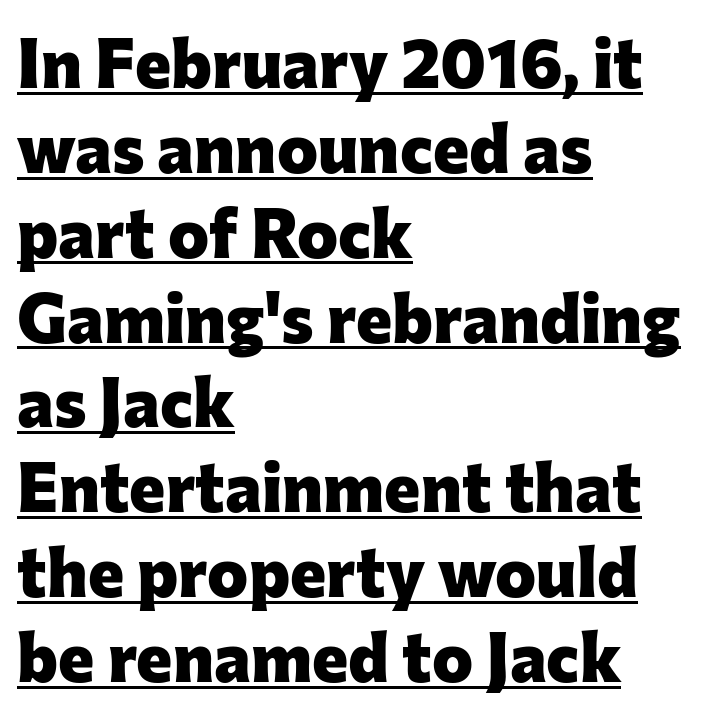
Q: Is the text bold? A: Yes.
Q: Is the text italic (slanted)? A: No, it is upright.
Q: Is the typeface a serif or a sans-serif typeface? A: Sans-serif.
Q: Is the text underlined? A: Yes.
Q: How is the paragraph aligned? A: Left-aligned.
Q: Is the spacing between letters normal or unusually wide? A: Normal.
Q: Width (condensed, normal, or wide)? A: Normal.
Q: Stroke contrast? A: Low.
Q: x-height? A: Medium.
Q: Monospaced? A: No.
